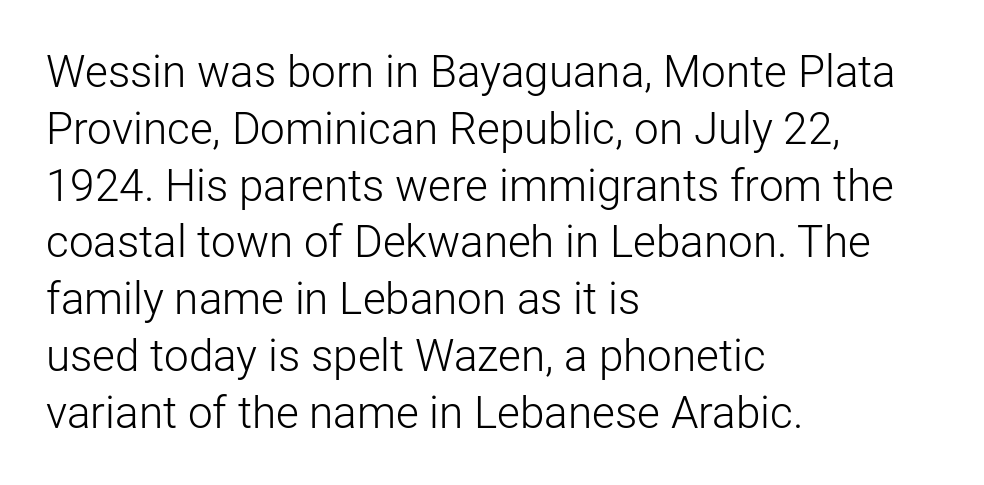
The image shows 44 px light sans-serif type, upright; set left-aligned, normal line spacing (1.29x), normal letter spacing, not underlined; low stroke contrast and a medium x-height.
